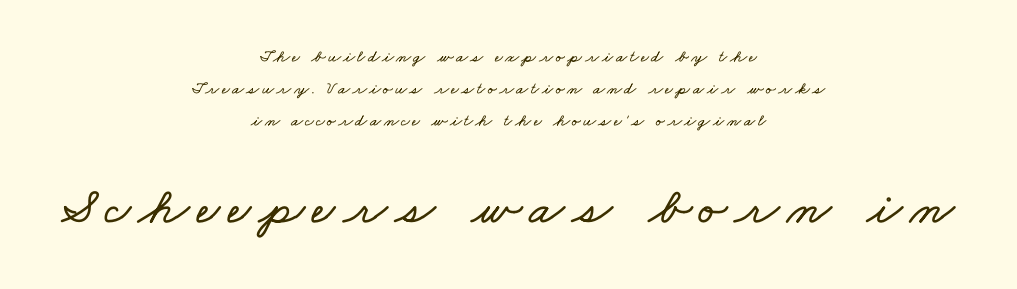
{"width": "wide", "stroke_contrast": "low", "x_height": "small", "monospaced": "no", "underline": "no", "align": "center", "line_spacing_ratio": 1.89, "larger_block": "second", "size_ratio": 3.06, "glyph_px": 52}
